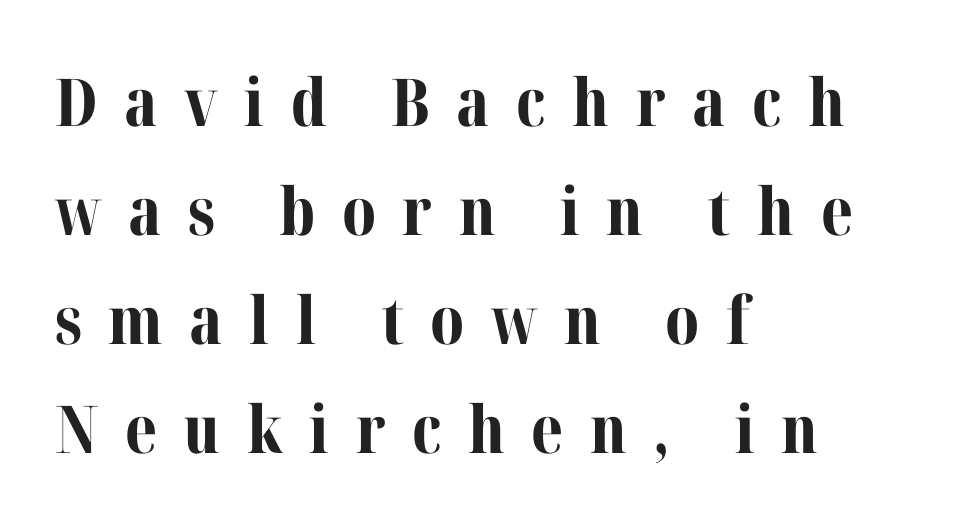
The image shows 66 px bold serif type, upright; set left-aligned, normal line spacing (1.65x), unusually wide letter spacing (+0.4 em), not underlined; medium stroke contrast and a medium x-height.
